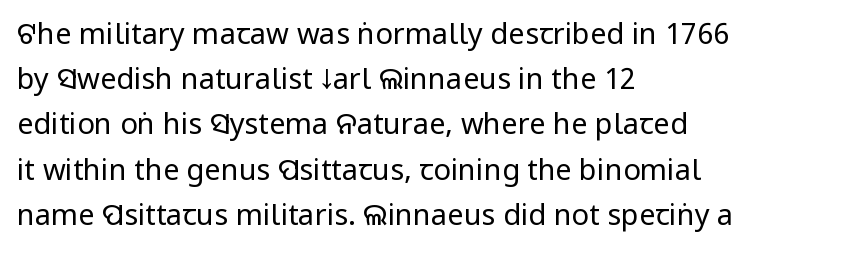
Quick note: not italic, upright. Nothing sits at the stroke ends, so this counts as sans-serif. Check under the words: just untouched page. Default kerning and tracking; the words read as compact shapes. A light-to-regular cut is what we see here. The block of text has a typical density, with ordinary space between rows.
